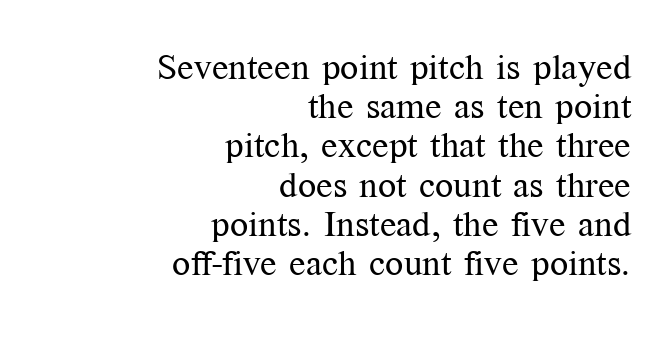
The image shows 36 px regular-weight serif type, upright; set right-aligned, tight line spacing (1.09x), normal letter spacing, not underlined; medium stroke contrast and a medium x-height.
